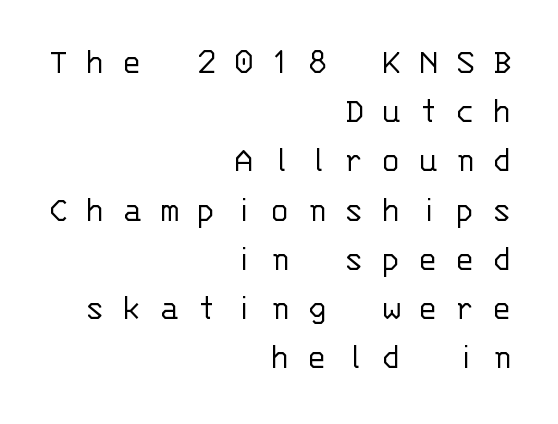
The image shows 37 px light sans-serif type, upright, monospaced; set right-aligned, normal line spacing (1.33x), unusually wide letter spacing (+0.46 em), not underlined; low stroke contrast and a large x-height.
